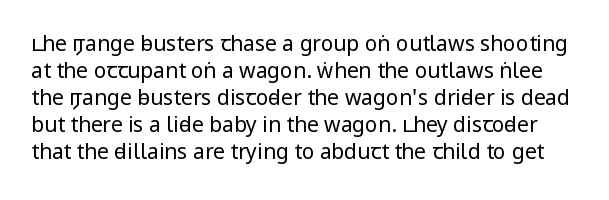
The image shows 21 px text type, upright; set normal line spacing (1.29x), normal letter spacing, not underlined.
